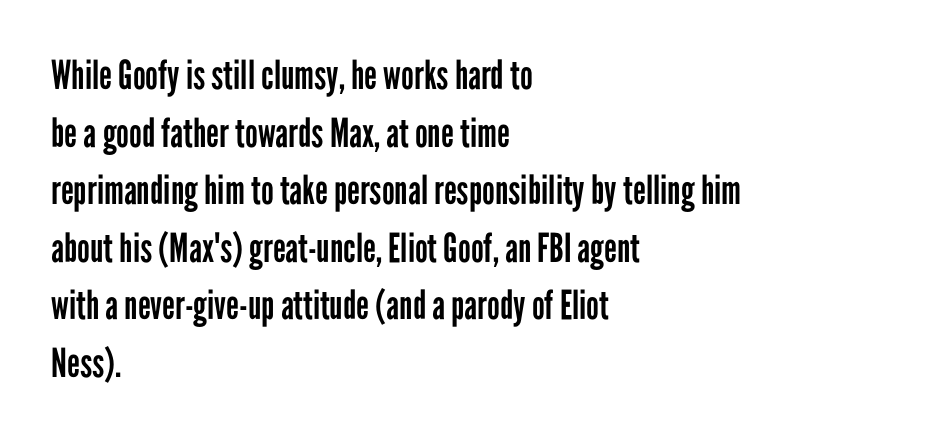
Caption: standard tracking, unaltered. Honestly, the row spacing looks completely unremarkable. The area under the type is left untouched. Spacing verdict: proportional, widths tailored to each character.
